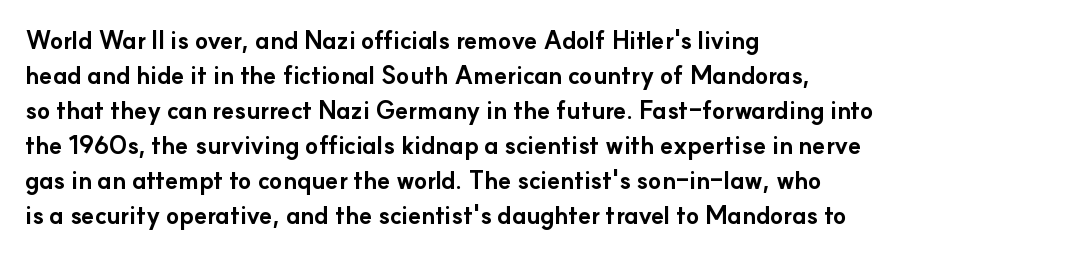
A classic flush-left, rag-right setting is used for this passage. The strokes are fattened all the way to bold. Plain, unruled lines of type. Tracking value appears to be zero — textbook default spacing.
